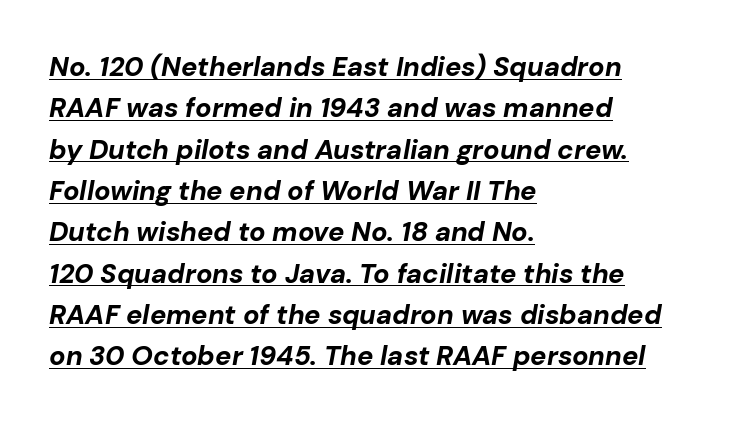
One-word summary of the alignment: left. This rendering leaves character spacing at its baseline value. An italicized treatment has been applied to the whole sample. What decoration does the sample have? An underline. Chunky letters — that's bold for sure.
